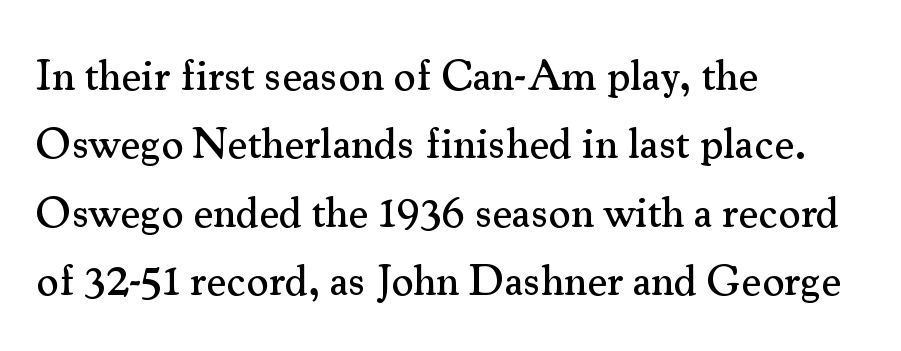
The image shows 43 px serif type, upright; set left-aligned, normal line spacing (1.59x), normal letter spacing, not underlined; medium stroke contrast and a small x-height.
